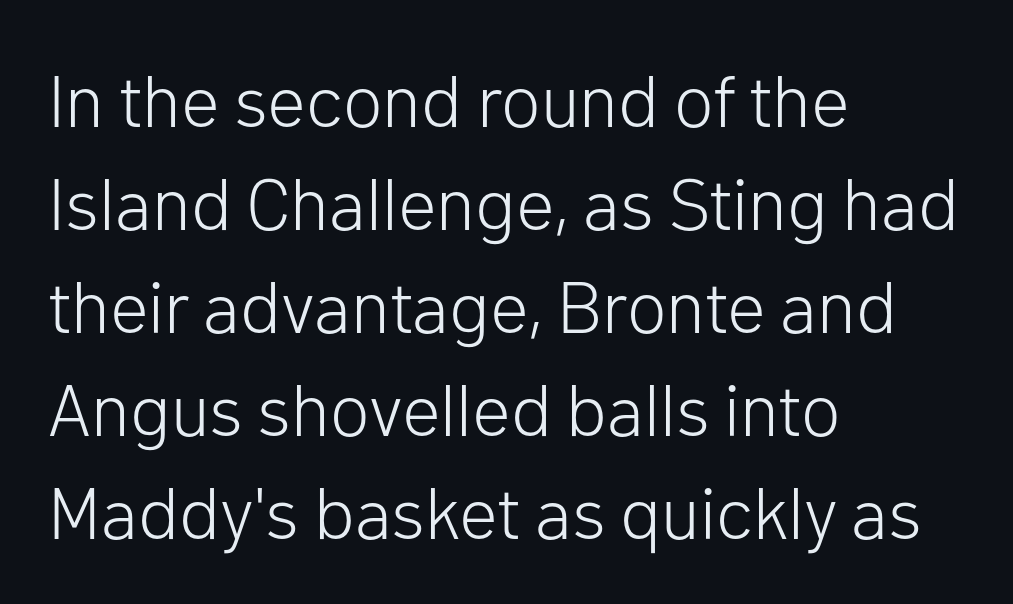
The image shows 73 px light sans-serif type, upright; set left-aligned, normal line spacing (1.41x), normal letter spacing, not underlined; low stroke contrast and a medium x-height.
